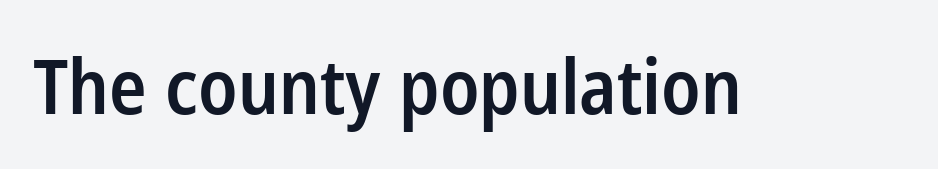
Each glyph is drawn with semibold strokes, heavier than normal yet not fully bold. Each letter keeps its own natural width here, so spacing adapts to shape. This rendering features lettering with no underline. The letters carry no serifs — their stems end cleanly without finishing strokes.
